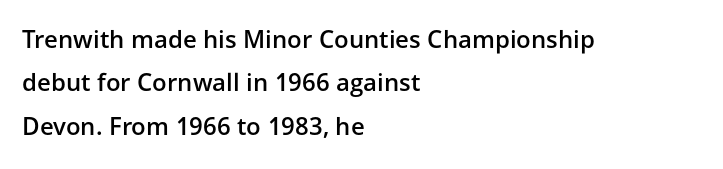
{"italic": "no", "bold": "semi", "underline": "no", "align": "left", "line_spacing_ratio": 1.81, "letter_spacing": "normal", "letter_spacing_em": 0.0, "glyph_px": 24}
